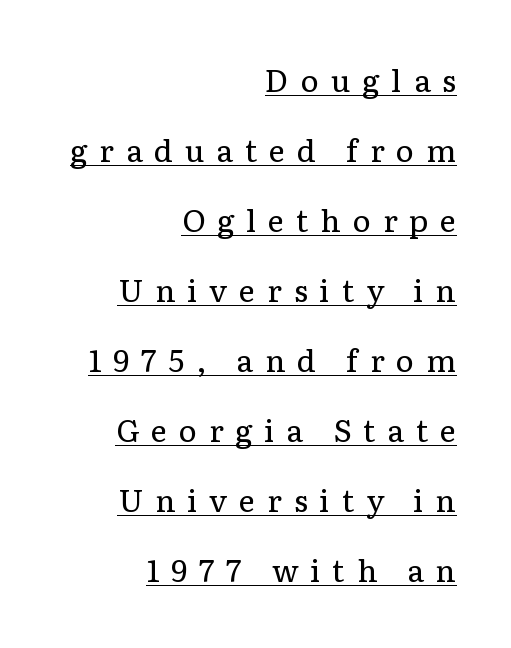
The image shows 31 px regular-weight serif type, upright; set right-aligned, loose line spacing (2.26x), unusually wide letter spacing (+0.38 em), underlined; low stroke contrast and a medium x-height.
